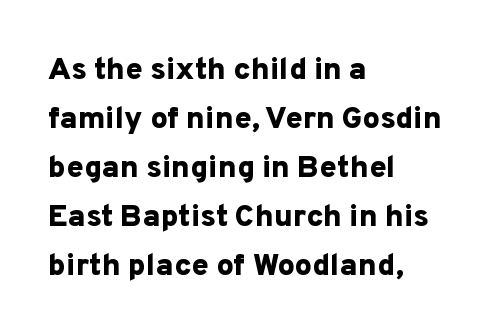
Q: Is the text bold? A: Yes.
Q: Is the text italic (slanted)? A: No, it is upright.
Q: Is the typeface a serif or a sans-serif typeface? A: Sans-serif.
Q: Is the text underlined? A: No.
Q: How is the paragraph aligned? A: Left-aligned.
Q: Is the spacing between letters normal or unusually wide? A: Normal.
Q: Is the spacing between lines tight, normal or loose? A: Normal.
Q: Width (condensed, normal, or wide)? A: Normal.
Q: Stroke contrast? A: Low.
Q: x-height? A: Medium.
Q: Monospaced? A: No.
